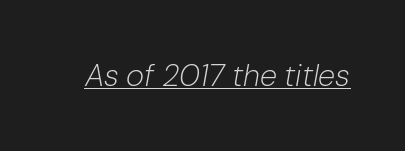
The image shows 31 px light type, italic (leaning right); set normal letter spacing, underlined; low stroke contrast and a medium x-height.
